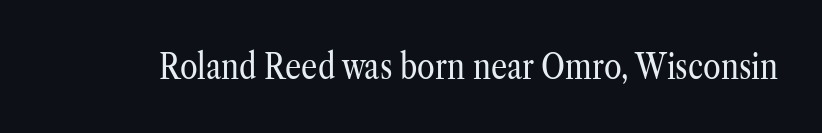
The letterforms sit shoulder to shoulder at normal distance. Ordinary non-slanted type is in use. The designer went with a serif here, giving each stem small feet. Is the stroke heavy? The answer is a plain regular-or-lighter. The face used here is proportionally spaced, like ordinary book or web type.
